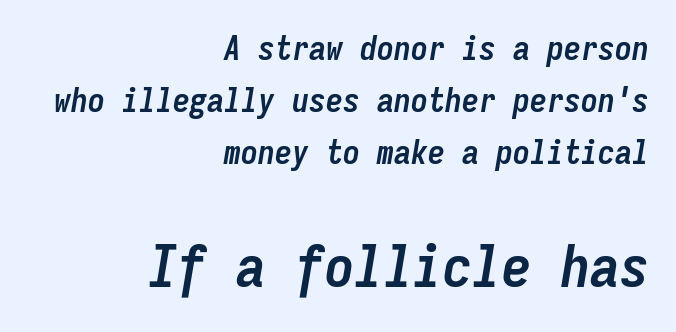
Q: Is the text bold? A: Yes.
Q: Is the text italic (slanted)? A: Yes, it leans right by about 9 degrees.
Q: Is the text underlined? A: No.
Q: How is the paragraph aligned? A: Right-aligned.
Q: Is the spacing between letters normal or unusually wide? A: Normal.
Q: Is the spacing between lines tight, normal or loose? A: Normal.
Q: Which block of text is set in a larger size, the first (top) or the second (bottom)? A: The second (bottom) one.
Q: Width (condensed, normal, or wide)? A: Condensed.
Q: Stroke contrast? A: Low.
Q: x-height? A: Medium.
Q: Monospaced? A: Yes.
